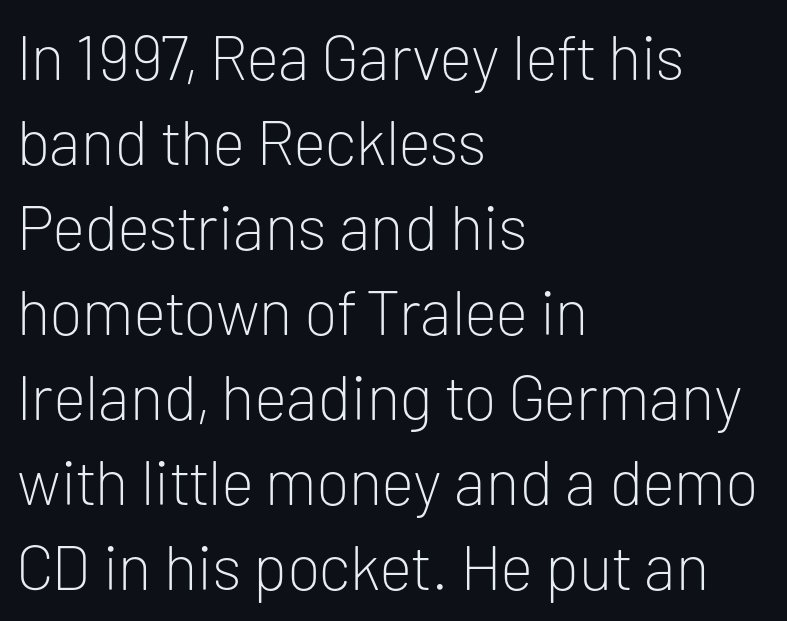
Q: Is the text bold? A: No.
Q: Is the text italic (slanted)? A: No, it is upright.
Q: Is the typeface a serif or a sans-serif typeface? A: Sans-serif.
Q: Is the text underlined? A: No.
Q: How is the paragraph aligned? A: Left-aligned.
Q: Is the spacing between letters normal or unusually wide? A: Normal.
Q: Is the spacing between lines tight, normal or loose? A: Normal.
Q: Width (condensed, normal, or wide)? A: Normal.
Q: Stroke contrast? A: Low.
Q: x-height? A: Medium.
Q: Monospaced? A: No.
